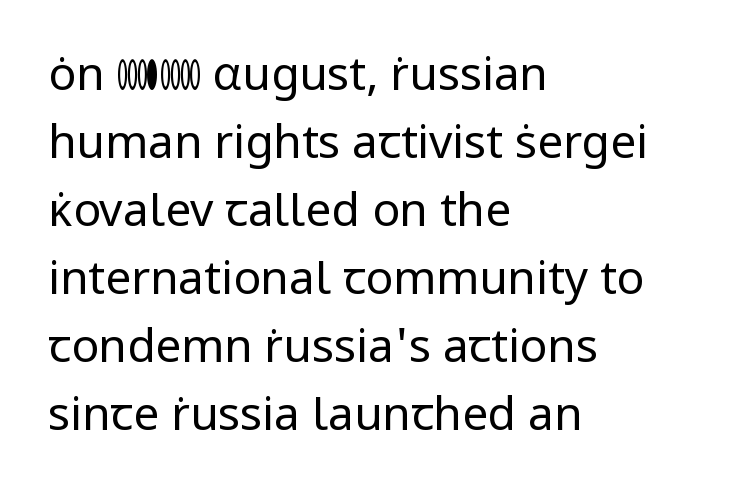
Q: Is the text bold? A: No.
Q: Is the text italic (slanted)? A: No, it is upright.
Q: Is the typeface a serif or a sans-serif typeface? A: Sans-serif.
Q: Is the text underlined? A: No.
Q: How is the paragraph aligned? A: Left-aligned.
Q: Is the spacing between letters normal or unusually wide? A: Normal.
Q: Is the spacing between lines tight, normal or loose? A: Normal.
Q: Width (condensed, normal, or wide)? A: Normal.
Q: Stroke contrast? A: Low.
Q: x-height? A: Medium.
Q: Monospaced? A: No.
